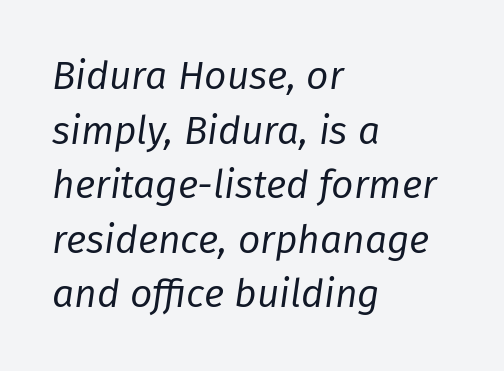
{"italic": "yes", "lean": "right", "slant_degrees": 8, "bold": "no", "weight": "regular", "width": "normal", "stroke_contrast": "low", "x_height": "medium", "monospaced": "no", "underline": "no", "align": "left", "line_spacing": "normal", "line_spacing_ratio": 1.4, "letter_spacing": "normal", "letter_spacing_em": 0.0, "glyph_px": 39}
